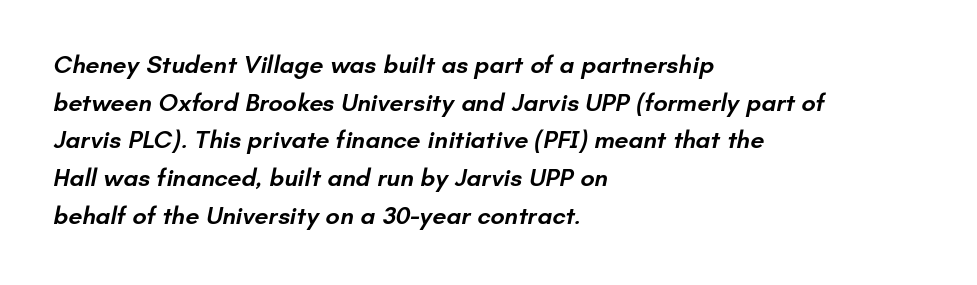
A fair bit of extra ink — the face is semibold, not bold. Whoever set this chose a conventional vertical rhythm. Line starts are locked; line ends wander. Letter spacing: default. The glyphs are unaccompanied by any horizontal stroke below them.
